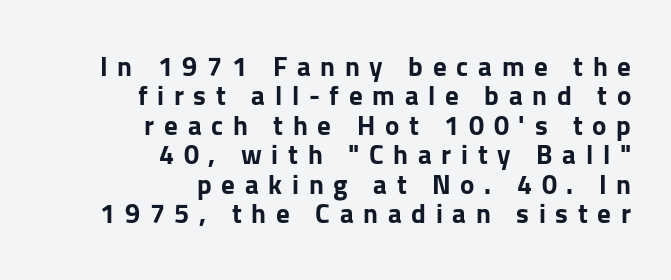
Observe the wide spacing: letters keep a clear distance from each other. Typographic density is high because the face is bold. Horizontally, the lines are justified to the trailing edge only. Nope, not italic — everything's standing straight. Line spacing here is tight. Underline: absent.
